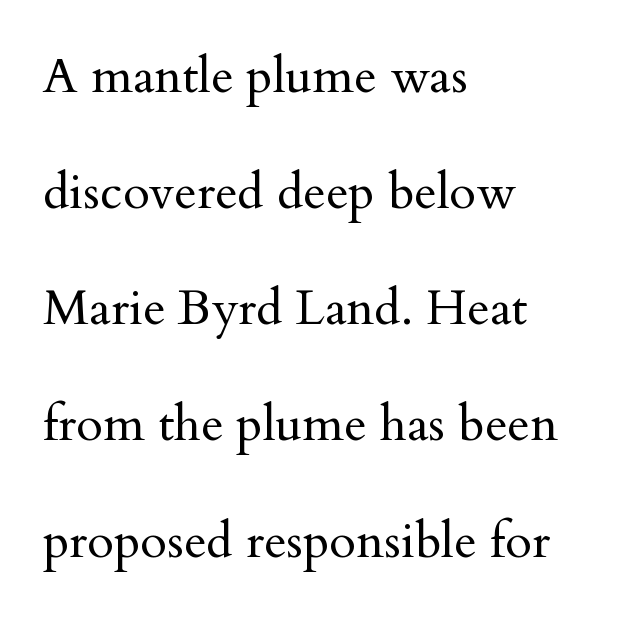
Q: Is the text bold? A: No.
Q: Is the text italic (slanted)? A: No, it is upright.
Q: Is the typeface a serif or a sans-serif typeface? A: Serif.
Q: Is the text underlined? A: No.
Q: How is the paragraph aligned? A: Left-aligned.
Q: Is the spacing between letters normal or unusually wide? A: Normal.
Q: Is the spacing between lines tight, normal or loose? A: Loose.
Q: Width (condensed, normal, or wide)? A: Normal.
Q: Stroke contrast? A: Medium.
Q: x-height? A: Small.
Q: Monospaced? A: No.
